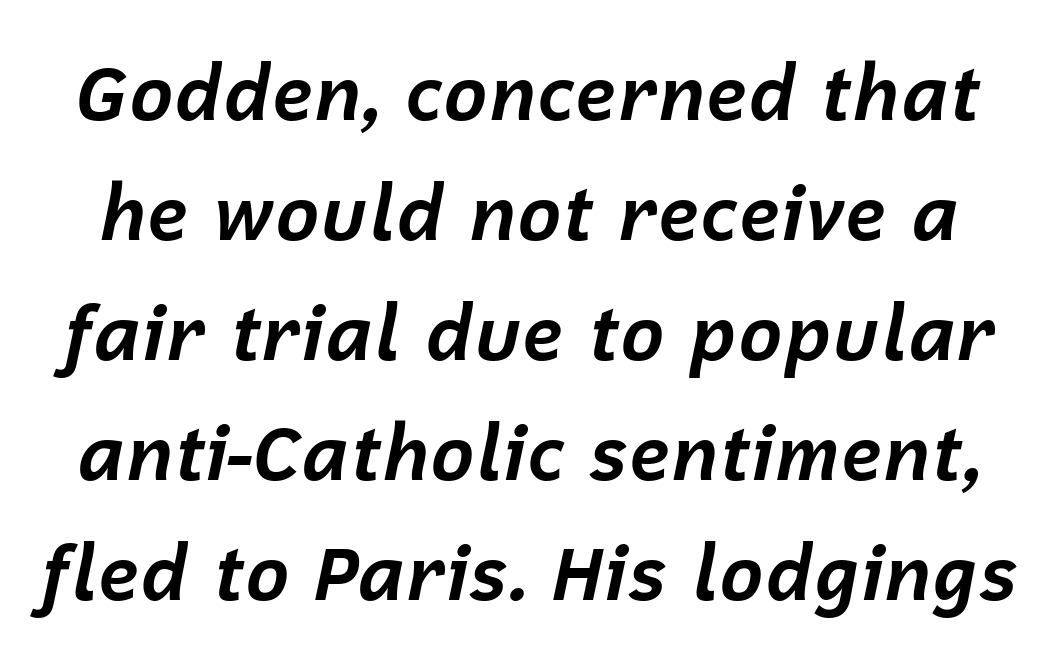
Compared with typical paragraphs, the rows here are spaced about the same. Character widths vary here, with narrow letters taking less room than wide ones. The face used here is rendered with its standard letterfit. The rendering applies a slant to the glyphs. Just letters on the line, the space beneath them empty.
